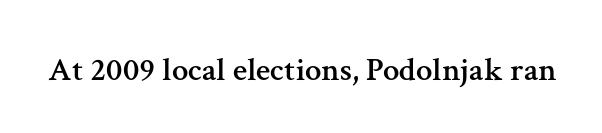
The image shows 33 px serif type, upright; set normal letter spacing, not underlined; medium stroke contrast and a medium x-height.
